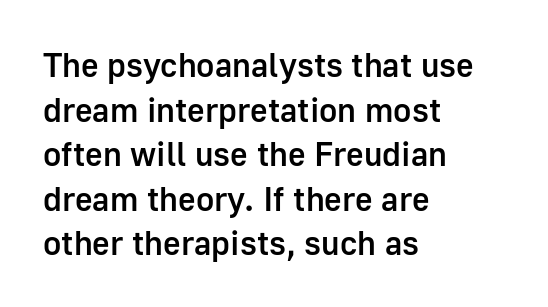
The image shows 34 px semibold sans-serif type, upright; set left-aligned, normal line spacing (1.31x), normal letter spacing, not underlined; low stroke contrast and a medium x-height.
